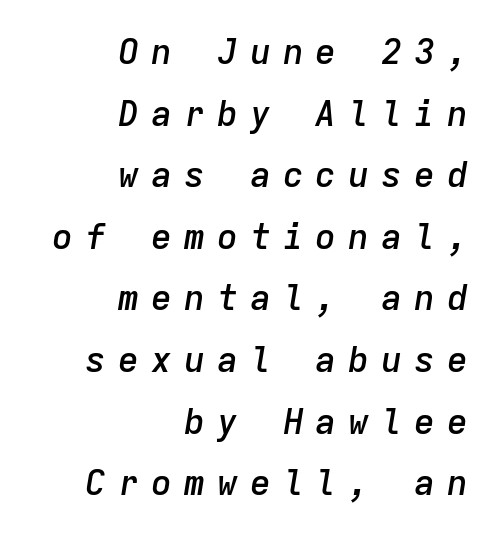
Q: Is the text bold? A: Semi-bold.
Q: Is the text italic (slanted)? A: Yes, it leans right by about 9 degrees.
Q: Is the text underlined? A: No.
Q: How is the paragraph aligned? A: Right-aligned.
Q: Is the spacing between letters normal or unusually wide? A: Unusually wide.
Q: Width (condensed, normal, or wide)? A: Normal.
Q: Stroke contrast? A: Low.
Q: x-height? A: Medium.
Q: Monospaced? A: Yes.
